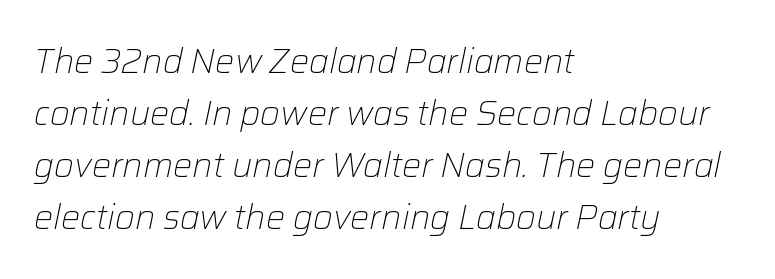
{"italic": "yes", "lean": "right", "slant_degrees": 12, "bold": "no", "weight": "light", "width": "normal", "stroke_contrast": "low", "x_height": "medium", "monospaced": "no", "underline": "no", "align": "left", "line_spacing": "normal", "line_spacing_ratio": 1.53, "letter_spacing": "normal", "letter_spacing_em": 0.0, "glyph_px": 34}
